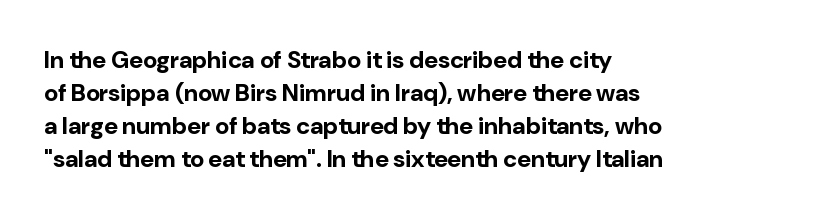
Q: Is the text bold? A: Yes.
Q: Is the text italic (slanted)? A: No, it is upright.
Q: Is the text underlined? A: No.
Q: How is the paragraph aligned? A: Left-aligned.
Q: Is the spacing between letters normal or unusually wide? A: Normal.
Q: Is the spacing between lines tight, normal or loose? A: Normal.
